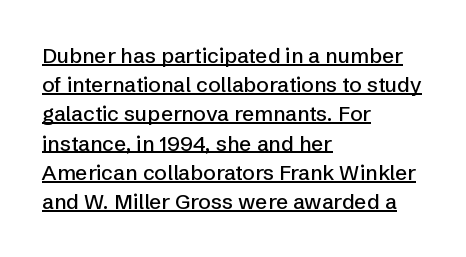
{"italic": "no", "underline": "yes", "align": "left", "line_spacing": "normal", "line_spacing_ratio": 1.39, "letter_spacing": "normal", "letter_spacing_em": 0.0, "glyph_px": 21}
